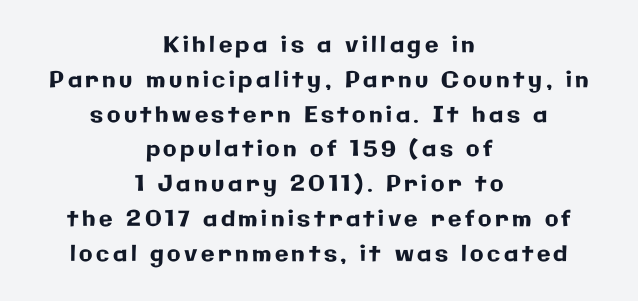
{"italic": "no", "underline": "no", "align": "center", "line_spacing": "normal", "line_spacing_ratio": 1.58, "glyph_px": 22}
